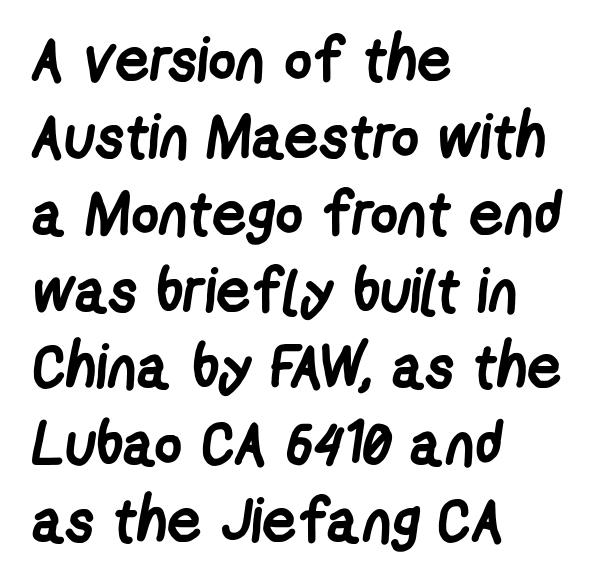
The image shows 61 px semibold, condensed sans-serif type; set left-aligned, normal line spacing (1.26x), normal letter spacing, not underlined; low stroke contrast and a medium x-height.
